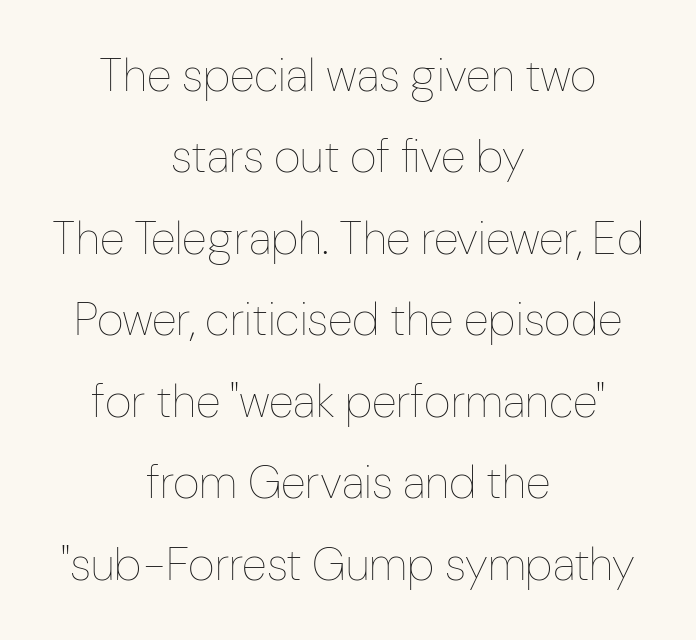
A bare baseline throughout the passage. Heaviness? Minimal to ordinary, like unemphasized prose. How are the letters spaced? Ordinarily, with no added tracking. Posture: vertical. Note the varied advance widths — an 'i' is clearly narrower than an 'm'. Neither beginnings nor endings align; midpoints do.
